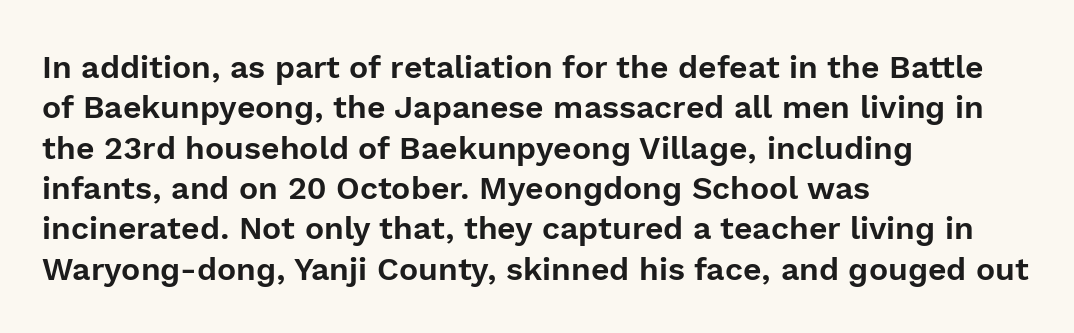
Q: Is the text italic (slanted)? A: No, it is upright.
Q: Is the typeface a serif or a sans-serif typeface? A: Sans-serif.
Q: Is the text underlined? A: No.
Q: How is the paragraph aligned? A: Left-aligned.
Q: Is the spacing between letters normal or unusually wide? A: Normal.
Q: Is the spacing between lines tight, normal or loose? A: Normal.
Q: Width (condensed, normal, or wide)? A: Normal.
Q: x-height? A: Medium.
Q: Monospaced? A: No.
